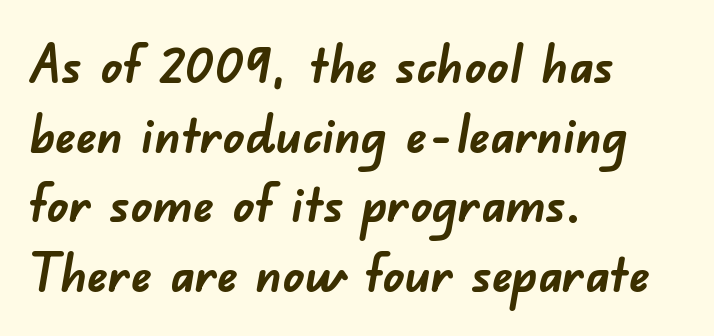
Q: Is the text bold? A: Yes.
Q: Is the typeface a serif or a sans-serif typeface? A: Sans-serif.
Q: Is the text underlined? A: No.
Q: How is the paragraph aligned? A: Left-aligned.
Q: Is the spacing between letters normal or unusually wide? A: Normal.
Q: Is the spacing between lines tight, normal or loose? A: Normal.
Q: Width (condensed, normal, or wide)? A: Normal.
Q: Stroke contrast? A: Low.
Q: x-height? A: Small.
Q: Monospaced? A: No.
